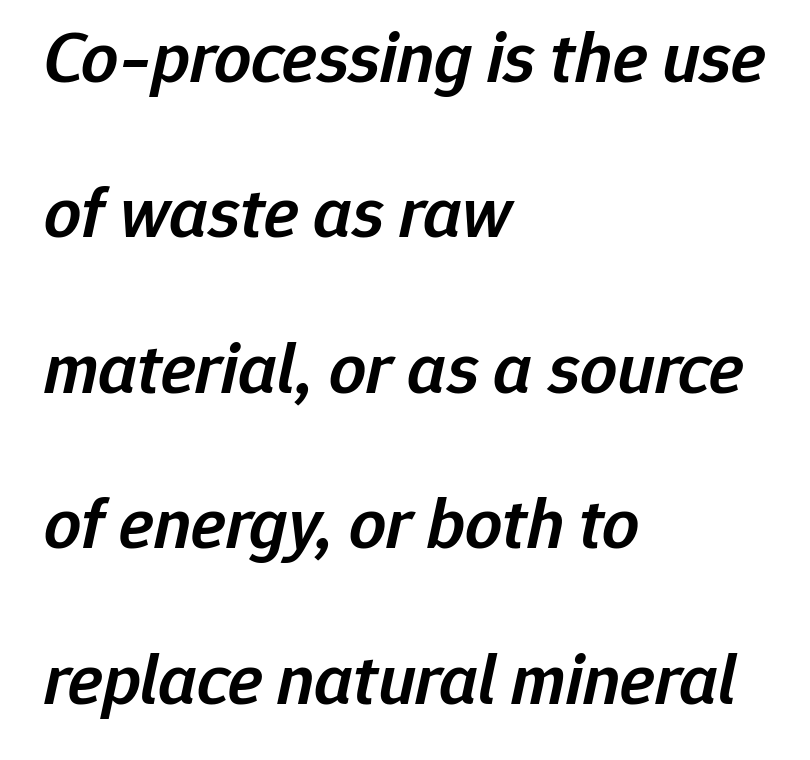
{"italic": "yes", "lean": "right", "slant_degrees": 12, "bold": "semi", "weight": "semibold", "width": "normal", "stroke_contrast": "low", "x_height": "medium", "monospaced": "no", "underline": "no", "align": "left", "line_spacing": "loose", "line_spacing_ratio": 2.13, "letter_spacing": "normal", "letter_spacing_em": 0.0, "glyph_px": 73}
